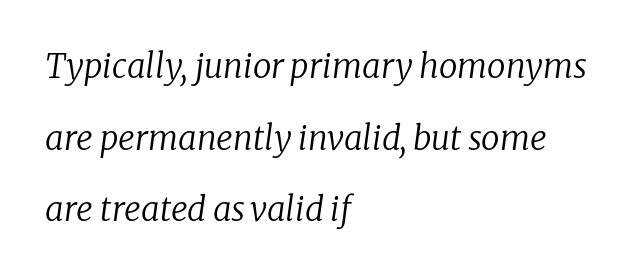
{"serif": "yes", "italic": "yes", "lean": "right", "slant_degrees": 8, "bold": "no", "weight": "regular", "width": "normal", "stroke_contrast": "low", "x_height": "medium", "monospaced": "no", "underline": "no", "align": "left", "line_spacing": "loose", "line_spacing_ratio": 2.17, "letter_spacing": "normal", "letter_spacing_em": 0.0, "glyph_px": 33}
